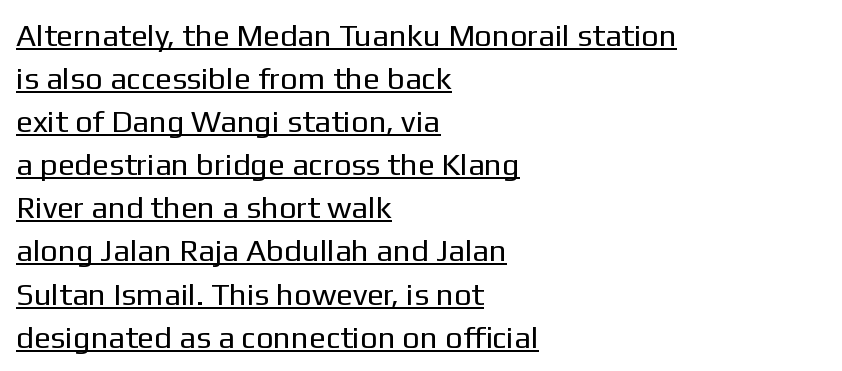
{"serif": "no", "italic": "no", "bold": "no", "weight": "regular", "width": "normal", "stroke_contrast": "low", "x_height": "medium", "monospaced": "no", "underline": "yes", "align": "left", "line_spacing": "normal", "line_spacing_ratio": 1.39, "letter_spacing": "normal", "letter_spacing_em": 0.0, "glyph_px": 31}
